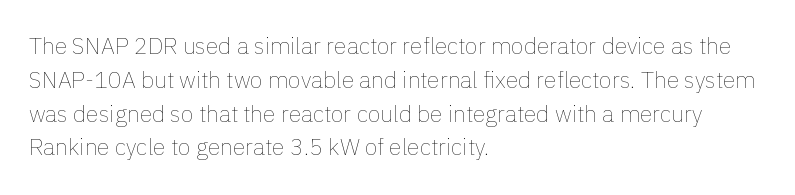
The image shows 23 px text type, upright; set left-aligned, normal line spacing (1.47x), normal letter spacing, not underlined.
